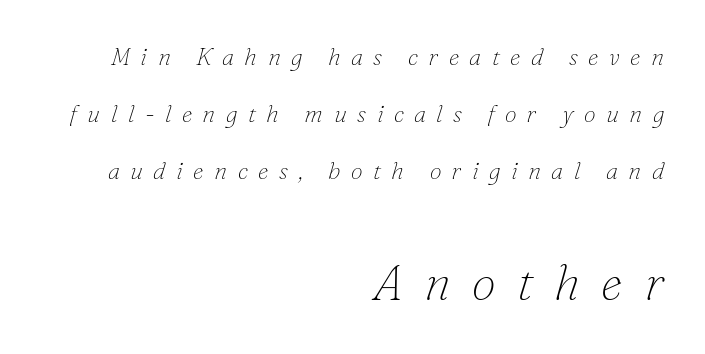
The face used here is proportionally spaced, like ordinary book or web type. In CSS terms this would be text-align: right. Old-style or modern, the face here clearly has serifs. Heft: none added — not bold.
